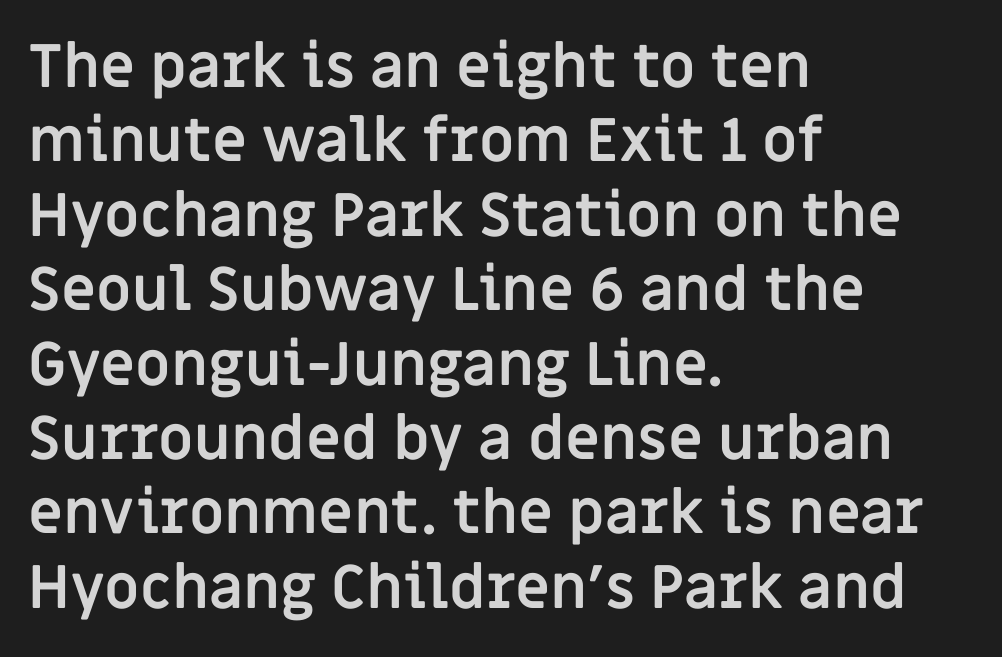
The image shows 60 px semibold sans-serif type, upright; set left-aligned, line spacing 1.24x, normal letter spacing, not underlined; low stroke contrast and a large x-height.
